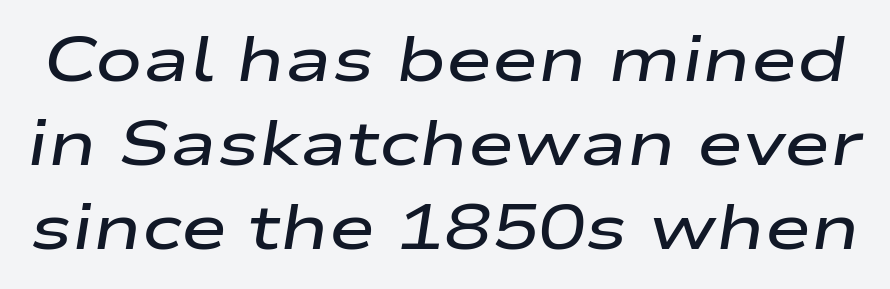
The image shows 63 px semibold, wide type, italic (leaning right); set normal line spacing (1.33x), normal letter spacing, not underlined; low stroke contrast and a medium x-height.
